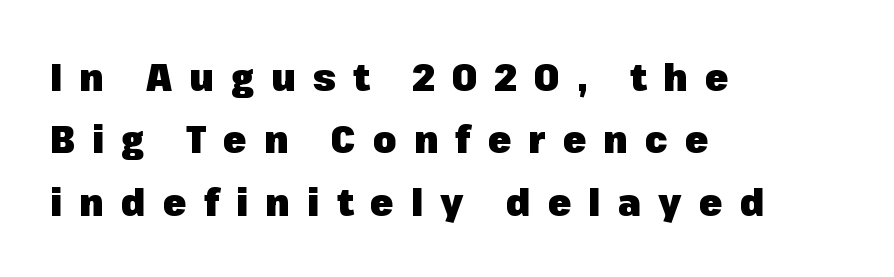
Q: Is the text bold? A: Yes.
Q: Is the text italic (slanted)? A: No, it is upright.
Q: Is the typeface a serif or a sans-serif typeface? A: Sans-serif.
Q: Is the text underlined? A: No.
Q: How is the paragraph aligned? A: Left-aligned.
Q: Is the spacing between letters normal or unusually wide? A: Unusually wide.
Q: Is the spacing between lines tight, normal or loose? A: Normal.
Q: Width (condensed, normal, or wide)? A: Normal.
Q: Stroke contrast? A: Low.
Q: x-height? A: Medium.
Q: Monospaced? A: No.
